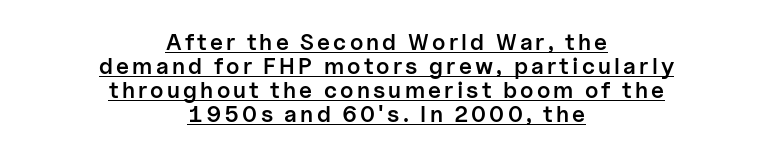
{"italic": "no", "bold": "semi", "underline": "yes", "align": "center", "line_spacing": "tight", "line_spacing_ratio": 1.05, "glyph_px": 23}
